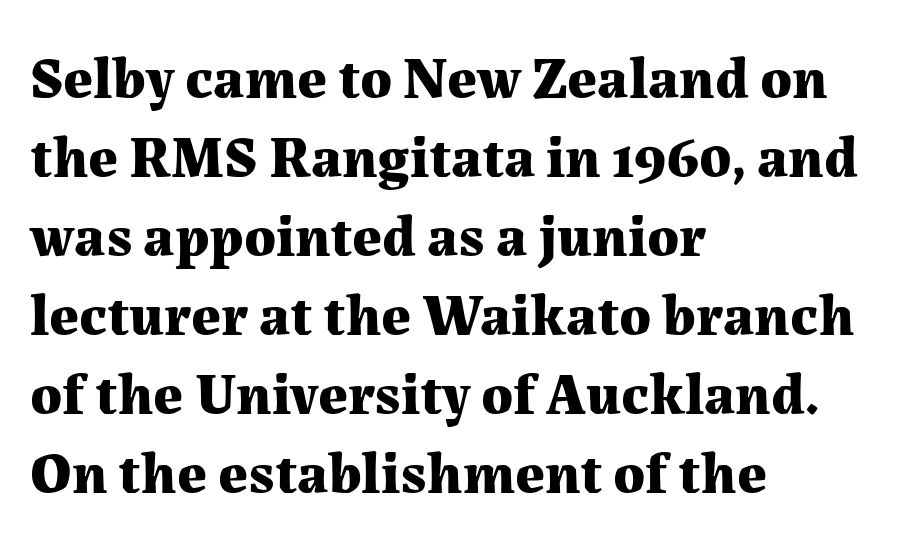
Q: Is the text bold? A: Yes.
Q: Is the text italic (slanted)? A: No, it is upright.
Q: Is the typeface a serif or a sans-serif typeface? A: Serif.
Q: Is the text underlined? A: No.
Q: How is the paragraph aligned? A: Left-aligned.
Q: Is the spacing between letters normal or unusually wide? A: Normal.
Q: Is the spacing between lines tight, normal or loose? A: Normal.
Q: Width (condensed, normal, or wide)? A: Normal.
Q: Stroke contrast? A: Medium.
Q: x-height? A: Medium.
Q: Monospaced? A: No.
